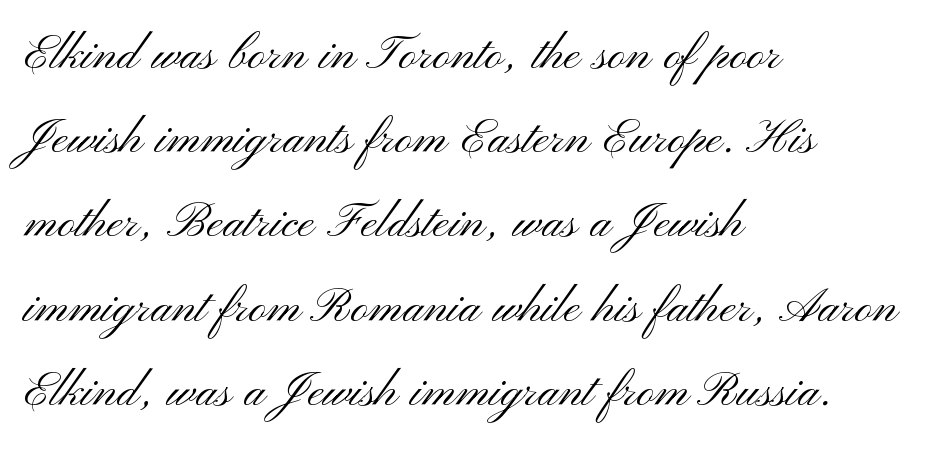
The image shows 61 px light, wide sans-serif type; set left-aligned, normal line spacing (1.38x), normal letter spacing, not underlined; medium stroke contrast and a small x-height.
